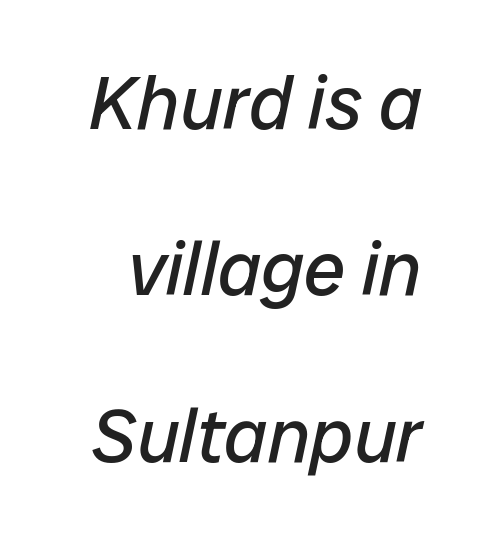
{"italic": "yes", "lean": "right", "slant_degrees": 12, "bold": "no", "weight": "regular", "width": "normal", "stroke_contrast": "low", "x_height": "medium", "monospaced": "no", "underline": "no", "line_spacing": "loose", "line_spacing_ratio": 2.22, "letter_spacing": "normal", "letter_spacing_em": 0.0, "glyph_px": 75}
